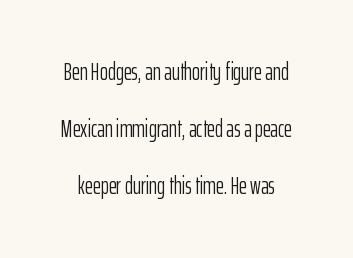
The image shows 24 px text type, upright; set loose line spacing (2.38x), normal letter spacing, not underlined.
